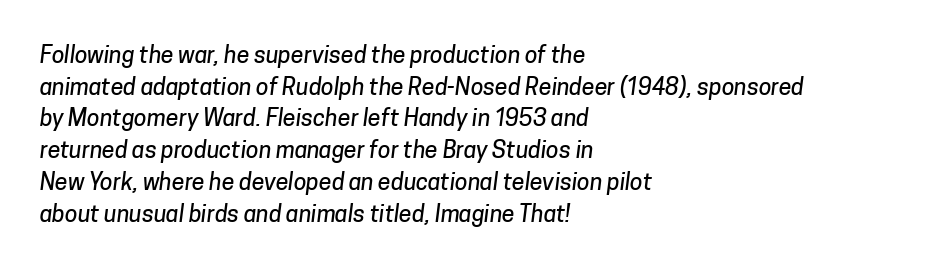
Q: Is the text underlined? A: No.
Q: How is the paragraph aligned? A: Left-aligned.
Q: Is the spacing between letters normal or unusually wide? A: Normal.
Q: Is the spacing between lines tight, normal or loose? A: Normal.
